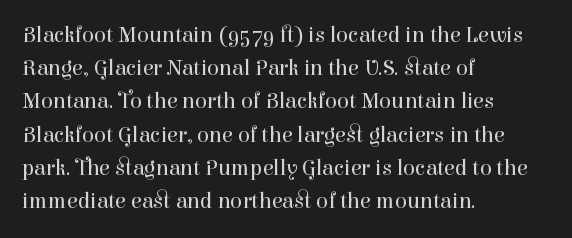
Q: Is the text bold? A: No.
Q: Is the text italic (slanted)? A: No, it is upright.
Q: Is the text underlined? A: No.
Q: How is the paragraph aligned? A: Left-aligned.
Q: Is the spacing between letters normal or unusually wide? A: Normal.
Q: Is the spacing between lines tight, normal or loose? A: Normal.
